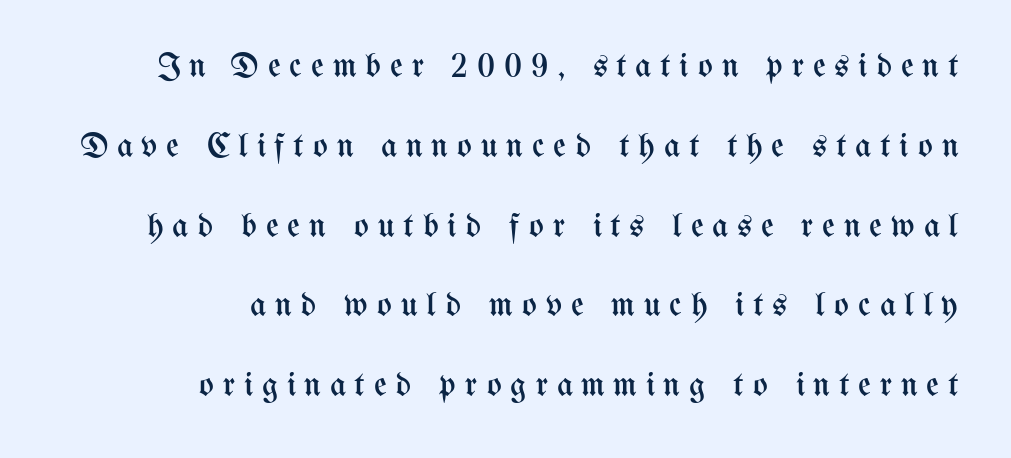
The ragged edge is on the left, which tells us the setting is flush right. Do the characters align in a grid? No, the font is proportional. The passage shown stacks its lines with a broad gap. Is the letter spacing exaggerated? Yes — the characters are pushed far apart. Any mark beneath the type? The region is blank. A typesetter would mark this as roman, not italic.
